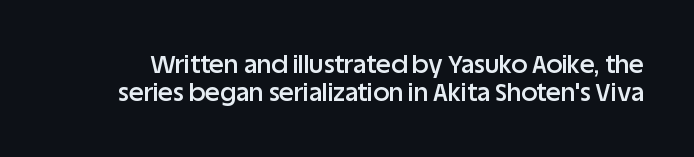
{"italic": "no", "bold": "semi", "underline": "no", "line_spacing": "tight", "line_spacing_ratio": 1.12, "letter_spacing": "normal", "letter_spacing_em": 0.0, "glyph_px": 25}
